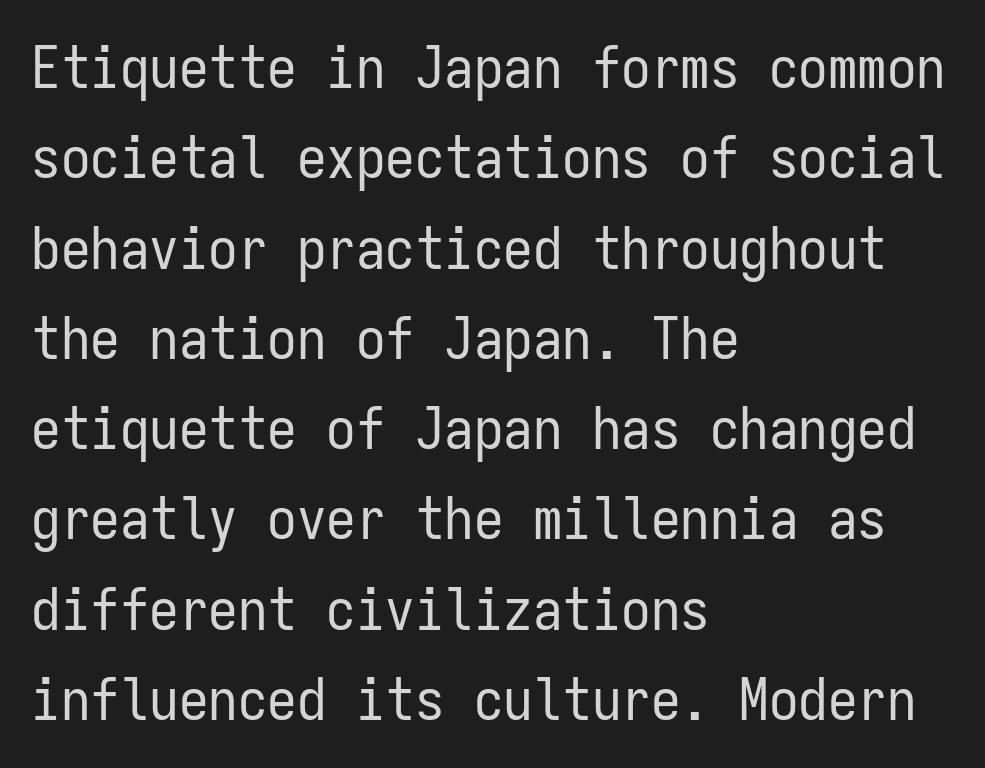
The image shows 59 px regular-weight, condensed sans-serif type, upright, monospaced; set left-aligned, normal line spacing (1.53x), normal letter spacing, not underlined; low stroke contrast and a medium x-height.
